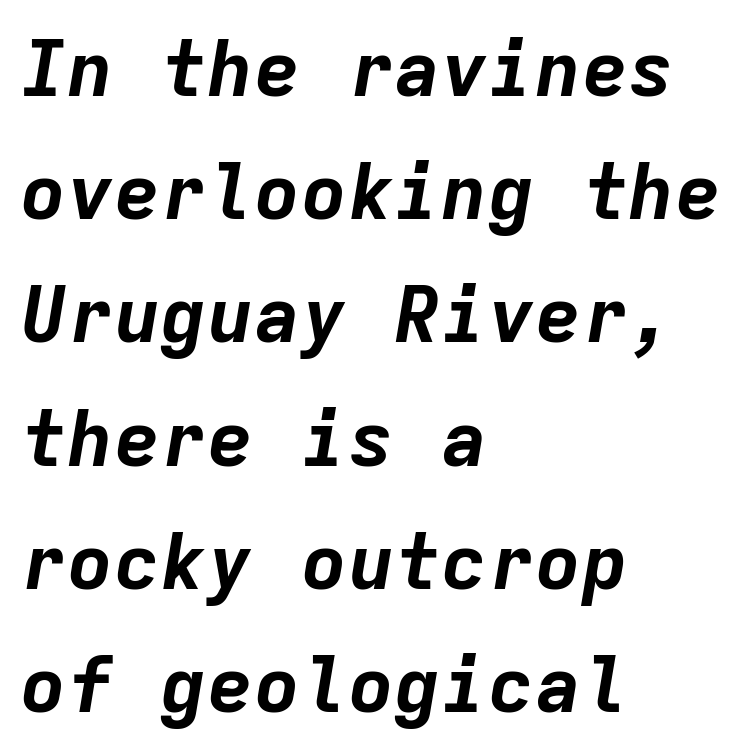
These lines carry a lot of weight — the face is fully bold. In terms of posture, this sample is oblique. Typeset ragged right — the left edge is the straight one. Tracking value appears to be zero — textbook default spacing. The letters march in equal steps, a hallmark of fixed-pitch type. Descenders hang freely into open space.
